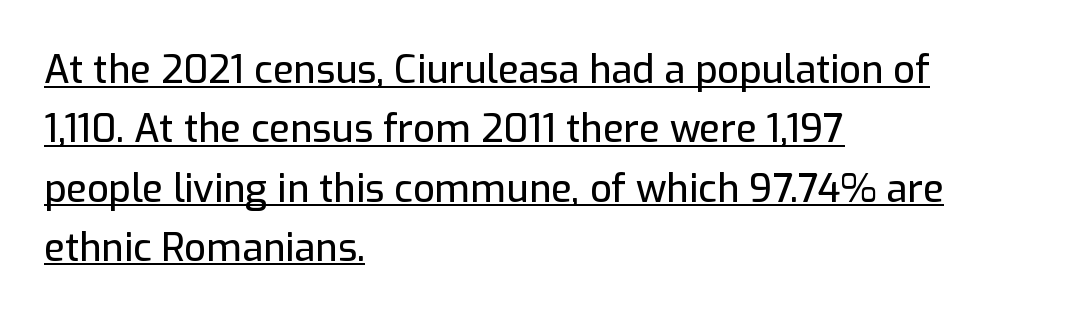
This is roman type, the default non-slanted kind. How are the letters spaced? Ordinarily, with no added tracking. Is the block centered? No — it sits flush against the left margin. A typesetter would call this proportional, since set widths differ per character.
